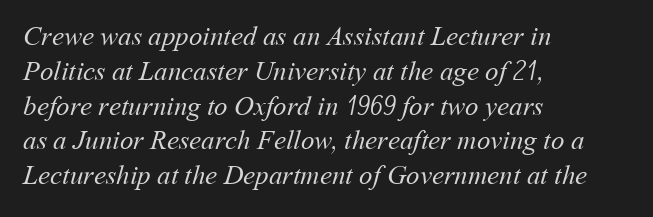
Q: Is the text bold? A: No.
Q: Is the text underlined? A: No.
Q: How is the paragraph aligned? A: Left-aligned.
Q: Is the spacing between letters normal or unusually wide? A: Normal.
Q: Is the spacing between lines tight, normal or loose? A: Normal.
